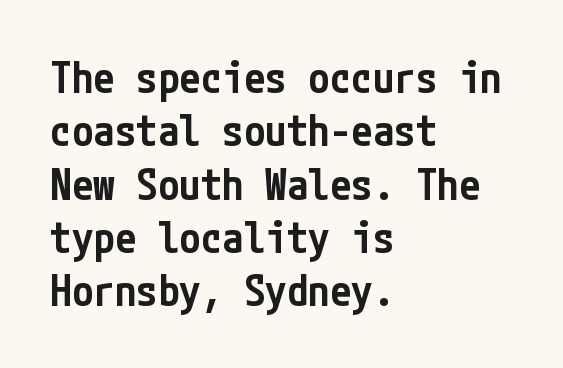
{"serif": "no", "italic": "no", "bold": "semi", "weight": "semibold", "width": "condensed", "stroke_contrast": "low", "x_height": "medium", "underline": "no", "align": "left", "line_spacing_ratio": 1.24, "letter_spacing": "normal", "letter_spacing_em": 0.0, "glyph_px": 43}
